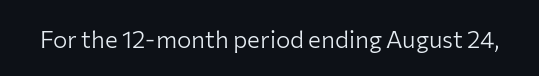
Only glyphs here, with clear space below each row. Notice how the stems are strictly vertical — no italics here. Between one letter and the next there's only the usual sliver of space. Is this a heavy cut? Hardly; it is regular or lighter.
